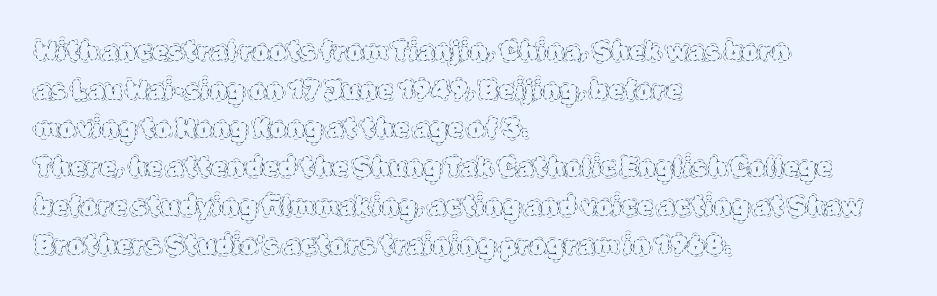
Q: Is the text bold? A: No.
Q: Is the text italic (slanted)? A: No, it is upright.
Q: Is the text underlined? A: No.
Q: How is the paragraph aligned? A: Left-aligned.
Q: Is the spacing between letters normal or unusually wide? A: Normal.
Q: Is the spacing between lines tight, normal or loose? A: Normal.
